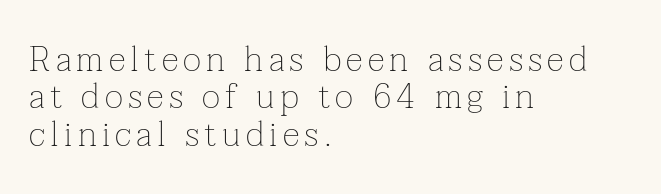
Typographically, this falls in the serif category. Beneath every word, the page is bare. The designer dialed line spacing down below the default. Reading down the block, your eye returns to a fixed left position each line. These lines were composed using upright roman letters. Nothing heavy about these letters — not bold at all.
